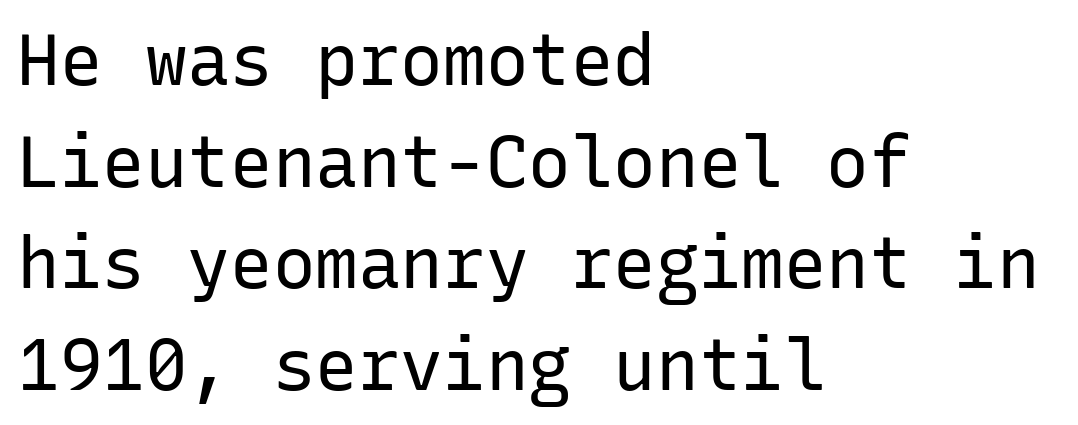
Q: Is the text bold? A: No.
Q: Is the text italic (slanted)? A: No, it is upright.
Q: Is the typeface a serif or a sans-serif typeface? A: Sans-serif.
Q: Is the text underlined? A: No.
Q: How is the paragraph aligned? A: Left-aligned.
Q: Is the spacing between letters normal or unusually wide? A: Normal.
Q: Is the spacing between lines tight, normal or loose? A: Normal.
Q: Width (condensed, normal, or wide)? A: Normal.
Q: Stroke contrast? A: Low.
Q: x-height? A: Medium.
Q: Monospaced? A: Yes.
